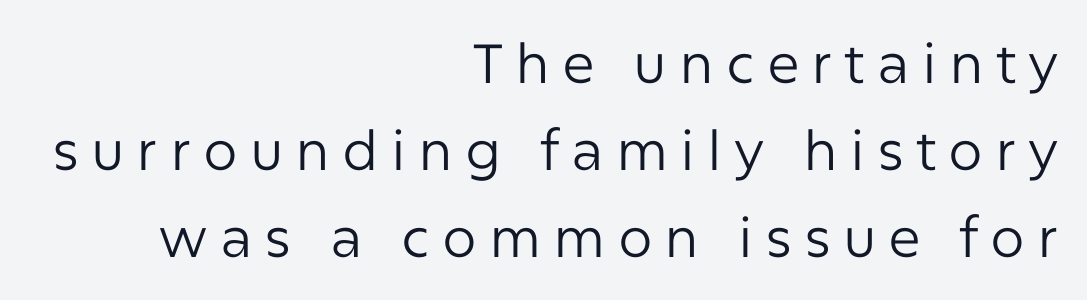
Q: Is the text bold? A: No.
Q: Is the text italic (slanted)? A: No, it is upright.
Q: Is the typeface a serif or a sans-serif typeface? A: Sans-serif.
Q: Is the text underlined? A: No.
Q: How is the paragraph aligned? A: Right-aligned.
Q: Is the spacing between letters normal or unusually wide? A: Unusually wide.
Q: Is the spacing between lines tight, normal or loose? A: Normal.
Q: Width (condensed, normal, or wide)? A: Normal.
Q: Stroke contrast? A: Low.
Q: x-height? A: Medium.
Q: Monospaced? A: No.
